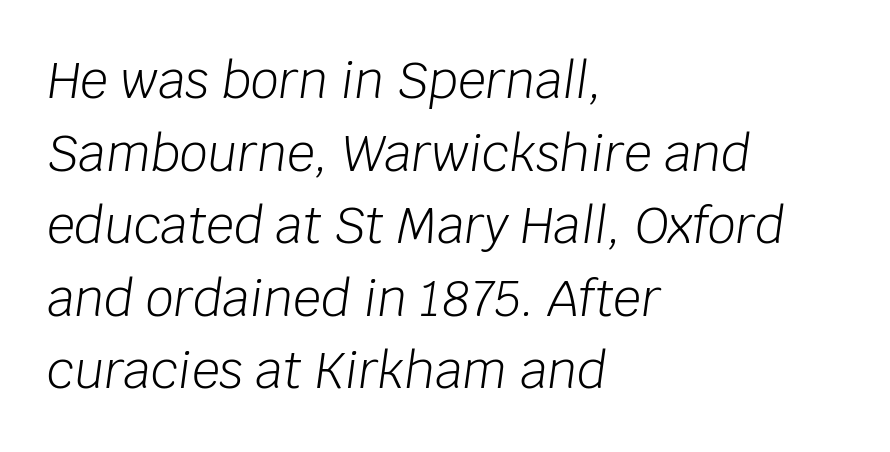
The image shows 49 px light type, italic (leaning right); set left-aligned, normal line spacing (1.48x), normal letter spacing, not underlined; low stroke contrast and a large x-height.
